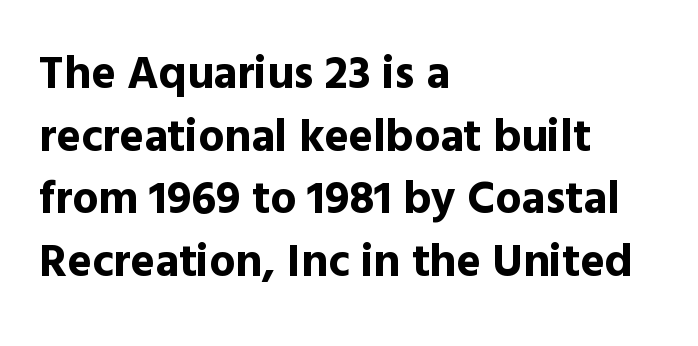
Q: Is the text bold? A: Yes.
Q: Is the text italic (slanted)? A: No, it is upright.
Q: Is the typeface a serif or a sans-serif typeface? A: Sans-serif.
Q: Is the text underlined? A: No.
Q: How is the paragraph aligned? A: Left-aligned.
Q: Is the spacing between letters normal or unusually wide? A: Normal.
Q: Is the spacing between lines tight, normal or loose? A: Normal.
Q: Width (condensed, normal, or wide)? A: Normal.
Q: x-height? A: Medium.
Q: Monospaced? A: No.
